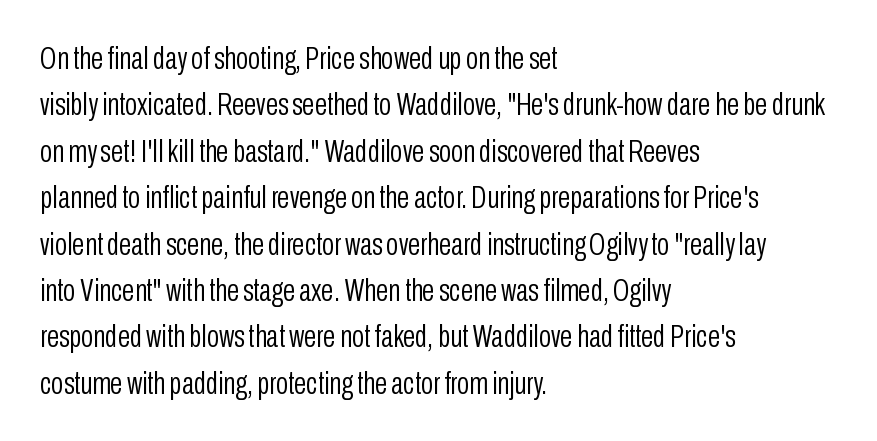
Q: Is the text bold? A: No.
Q: Is the text italic (slanted)? A: No, it is upright.
Q: Is the typeface a serif or a sans-serif typeface? A: Sans-serif.
Q: Is the text underlined? A: No.
Q: How is the paragraph aligned? A: Left-aligned.
Q: Is the spacing between letters normal or unusually wide? A: Normal.
Q: Is the spacing between lines tight, normal or loose? A: Normal.
Q: Width (condensed, normal, or wide)? A: Condensed.
Q: Stroke contrast? A: Low.
Q: x-height? A: Medium.
Q: Monospaced? A: No.
